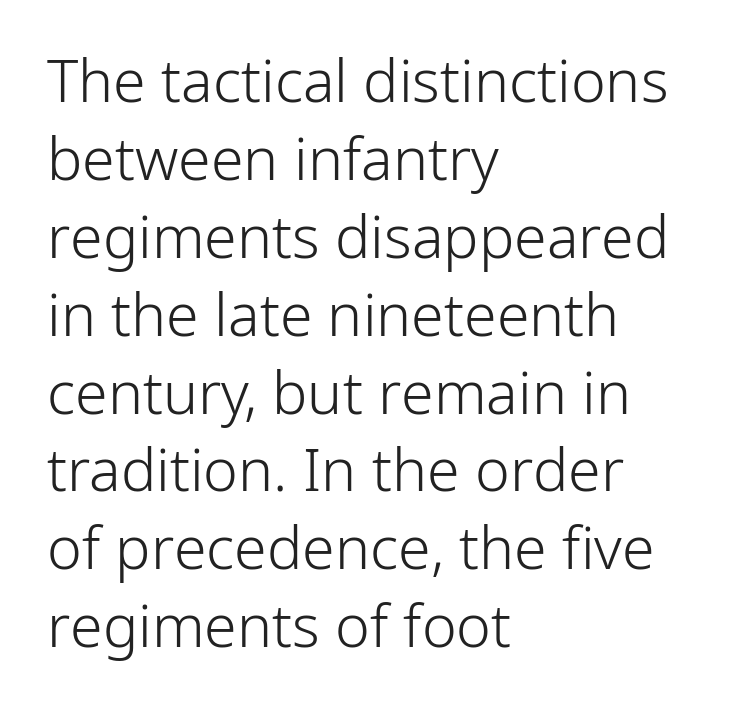
Q: Is the text bold? A: No.
Q: Is the text italic (slanted)? A: No, it is upright.
Q: Is the typeface a serif or a sans-serif typeface? A: Sans-serif.
Q: Is the text underlined? A: No.
Q: How is the paragraph aligned? A: Left-aligned.
Q: Is the spacing between letters normal or unusually wide? A: Normal.
Q: Is the spacing between lines tight, normal or loose? A: Normal.
Q: Width (condensed, normal, or wide)? A: Normal.
Q: Stroke contrast? A: Low.
Q: x-height? A: Medium.
Q: Monospaced? A: No.
